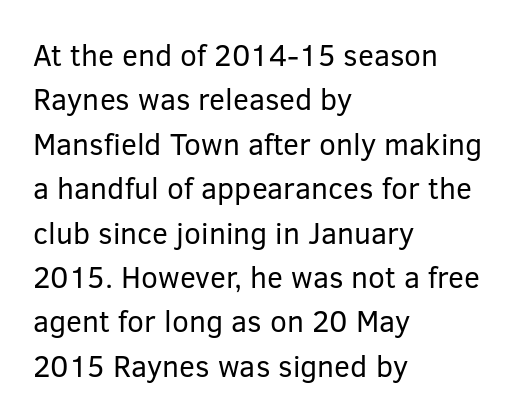
The image shows 30 px regular-weight sans-serif type, upright; set left-aligned, normal line spacing (1.48x), normal letter spacing, not underlined; low stroke contrast and a medium x-height.
